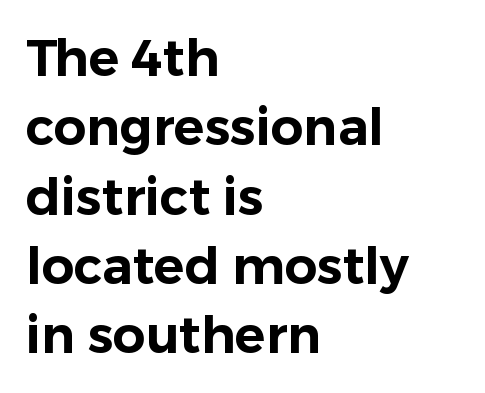
{"serif": "no", "italic": "no", "width": "normal", "stroke_contrast": "low", "x_height": "medium", "monospaced": "no", "underline": "no", "align": "left", "line_spacing": "normal", "line_spacing_ratio": 1.36, "letter_spacing": "normal", "letter_spacing_em": 0.0, "glyph_px": 51}
